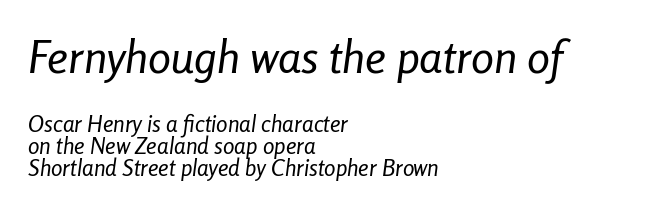
The image shows 46 px regular-weight, condensed type, italic (leaning right); set left-aligned, tight line spacing (0.96x), normal letter spacing, not underlined; the first (top) block is 2.0x larger; low stroke contrast and a medium x-height.
